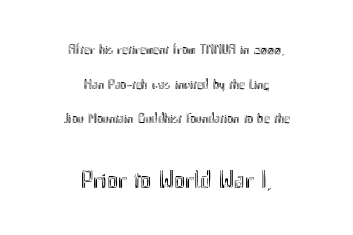
The image shows 25 px text type, upright; set centered, loose line spacing (2.48x), normal letter spacing, not underlined; the second (bottom) block is 1.79x larger.
